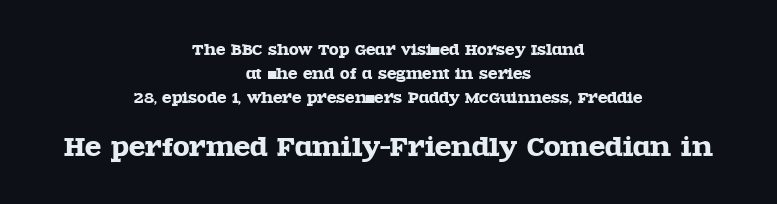
{"italic": "no", "underline": "no", "align": "center", "line_spacing_ratio": 1.71, "letter_spacing": "normal", "letter_spacing_em": 0.0, "larger_block": "second", "size_ratio": 1.71, "glyph_px": 24}
